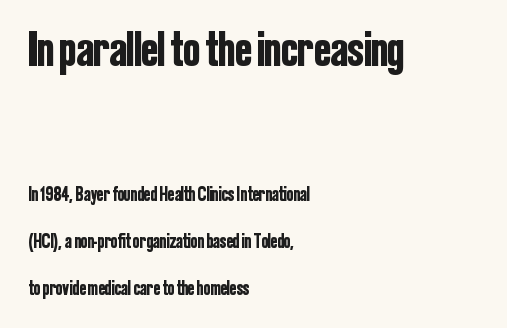
Q: Is the text italic (slanted)? A: No, it is upright.
Q: Is the typeface a serif or a sans-serif typeface? A: Sans-serif.
Q: Is the text underlined? A: No.
Q: How is the paragraph aligned? A: Left-aligned.
Q: Is the spacing between letters normal or unusually wide? A: Normal.
Q: Is the spacing between lines tight, normal or loose? A: Loose.
Q: Which block of text is set in a larger size, the first (top) or the second (bottom)? A: The first (top) one.
Q: Width (condensed, normal, or wide)? A: Condensed.
Q: Stroke contrast? A: Low.
Q: x-height? A: Medium.
Q: Monospaced? A: No.
